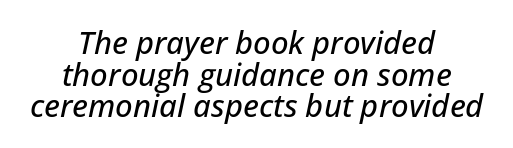
Does the copy run flush right? No — it is centered line by line. The zone under the glyphs is completely vacant. The passage shown has conventional tracking throughout. The face used here has a pronounced slope to its letters.
